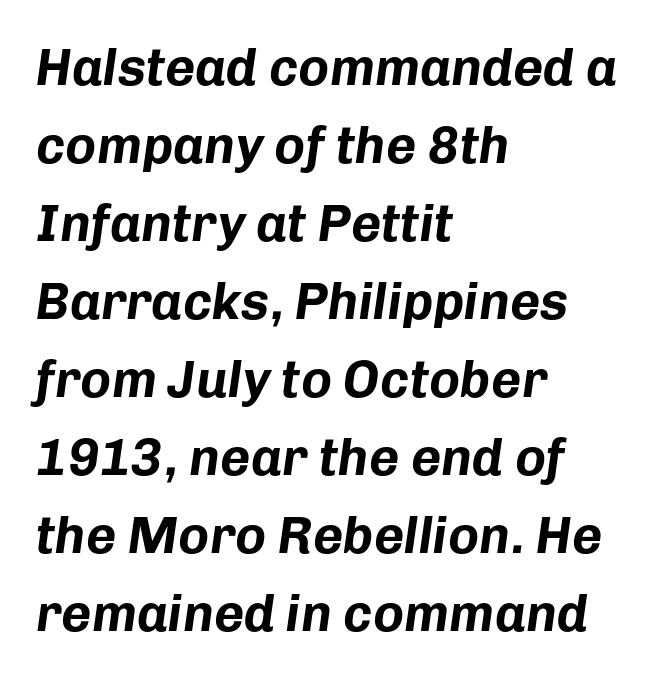
Q: Is the text bold? A: Yes.
Q: Is the text italic (slanted)? A: Yes, it leans right by about 8 degrees.
Q: Is the text underlined? A: No.
Q: How is the paragraph aligned? A: Left-aligned.
Q: Is the spacing between letters normal or unusually wide? A: Normal.
Q: Is the spacing between lines tight, normal or loose? A: Normal.
Q: Width (condensed, normal, or wide)? A: Normal.
Q: Stroke contrast? A: Low.
Q: x-height? A: Medium.
Q: Monospaced? A: No.
